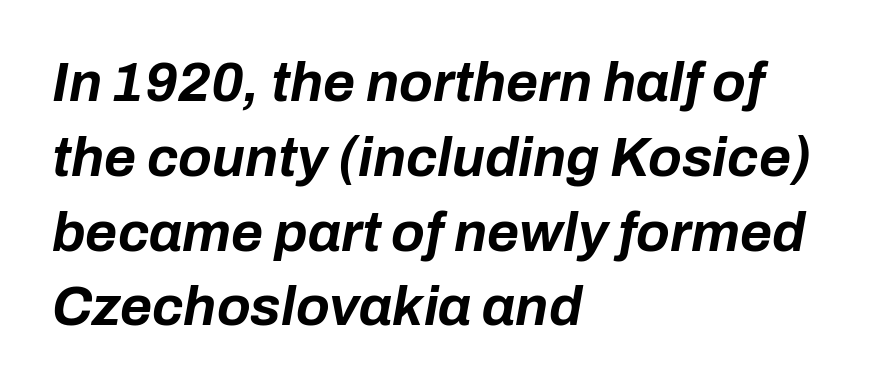
{"italic": "yes", "lean": "right", "slant_degrees": 10, "bold": "yes", "weight": "bold", "width": "normal", "stroke_contrast": "low", "x_height": "medium", "monospaced": "no", "underline": "no", "align": "left", "line_spacing": "normal", "line_spacing_ratio": 1.36, "letter_spacing": "normal", "letter_spacing_em": 0.0, "glyph_px": 55}
